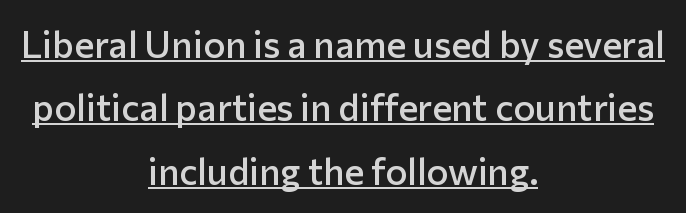
In CSS terms this would be text-align: center. Letter spacing: default. As a designer I'd log this as weight 600, semibold. Tall strokes in this sample are plumb rather than angled. Is this a fixed-width face? No — the glyphs have proportional, varying widths.
